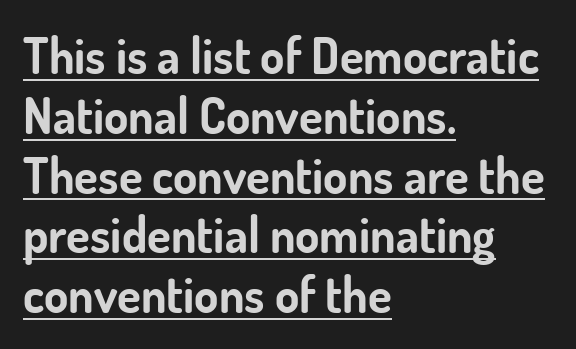
{"serif": "no", "italic": "no", "bold": "yes", "weight": "bold", "width": "normal", "stroke_contrast": "low", "x_height": "small", "monospaced": "no", "underline": "yes", "align": "left", "line_spacing_ratio": 1.22, "letter_spacing": "normal", "letter_spacing_em": 0.0, "glyph_px": 49}
